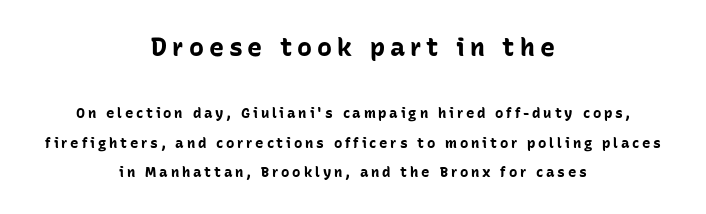
{"italic": "no", "bold": "yes", "underline": "no", "align": "center", "line_spacing": "loose", "line_spacing_ratio": 2.1, "letter_spacing": "wide", "letter_spacing_em": 0.2, "larger_block": "first", "size_ratio": 1.79, "glyph_px": 25}
